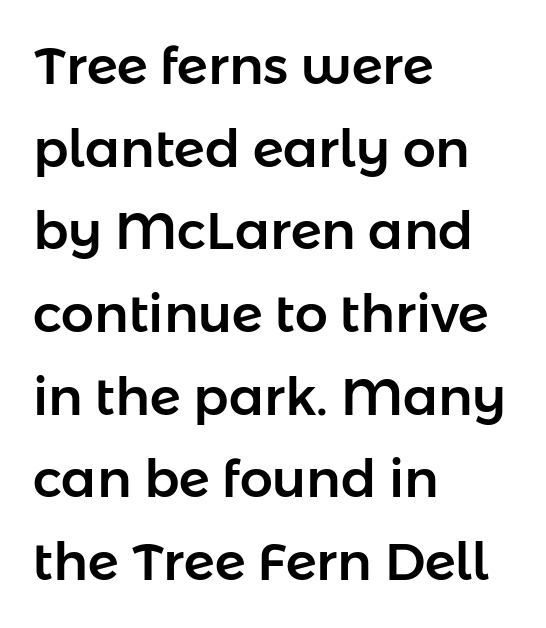
No feet cap the strokes, marking this as sans-serif type. Beneath every word, the page is bare. One-word summary of the alignment: left. Short note: letters normally spaced. How would I describe the line gaps? Plain and ordinary.
